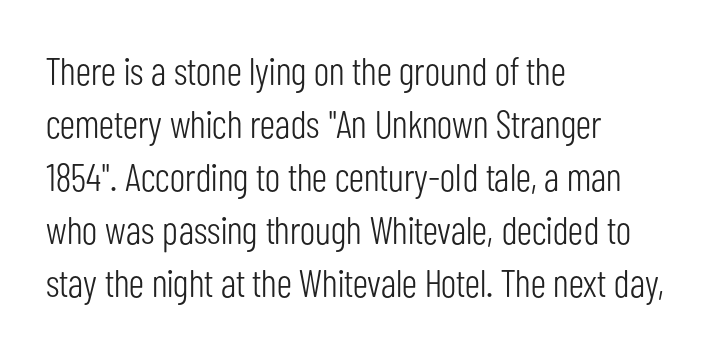
{"serif": "no", "italic": "no", "bold": "no", "weight": "light", "width": "condensed", "stroke_contrast": "low", "x_height": "medium", "monospaced": "no", "underline": "no", "align": "left", "line_spacing": "normal", "line_spacing_ratio": 1.36, "letter_spacing": "normal", "letter_spacing_em": 0.0, "glyph_px": 39}
